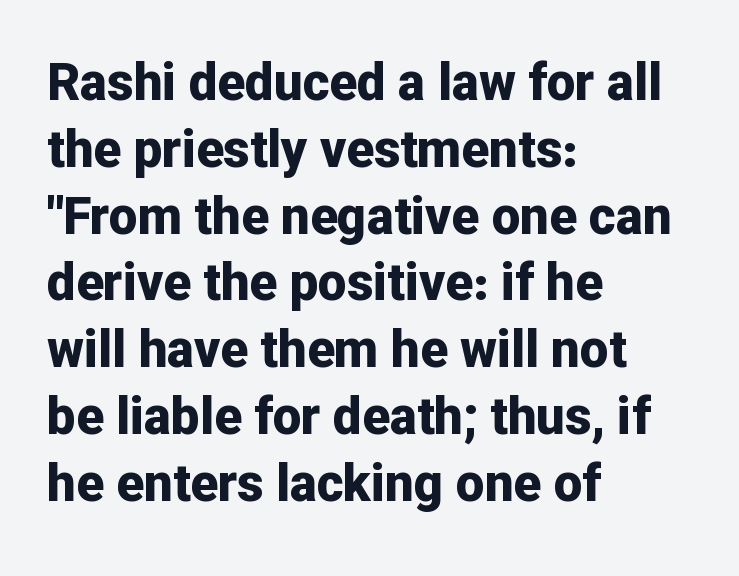
{"serif": "no", "italic": "no", "bold": "yes", "weight": "bold", "width": "normal", "stroke_contrast": "low", "x_height": "medium", "monospaced": "no", "underline": "no", "align": "left", "line_spacing": "normal", "line_spacing_ratio": 1.31, "letter_spacing": "normal", "letter_spacing_em": 0.0, "glyph_px": 51}
